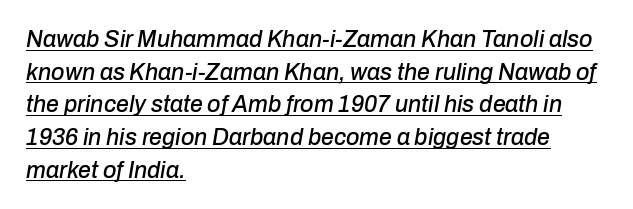
The image shows 23 px text type, italic (leaning right); set left-aligned, normal line spacing (1.42x), normal letter spacing, underlined.
